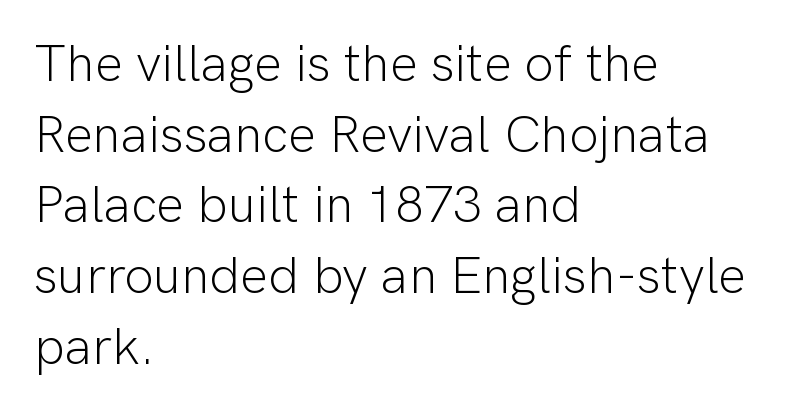
Students, note that the glyphs here touch the page at normal intervals. Nothing heavy about these letters — not bold at all. The passage shown is typed in a proportional face where columns would drift. The typesetter chose a ragged-right arrangement here.
